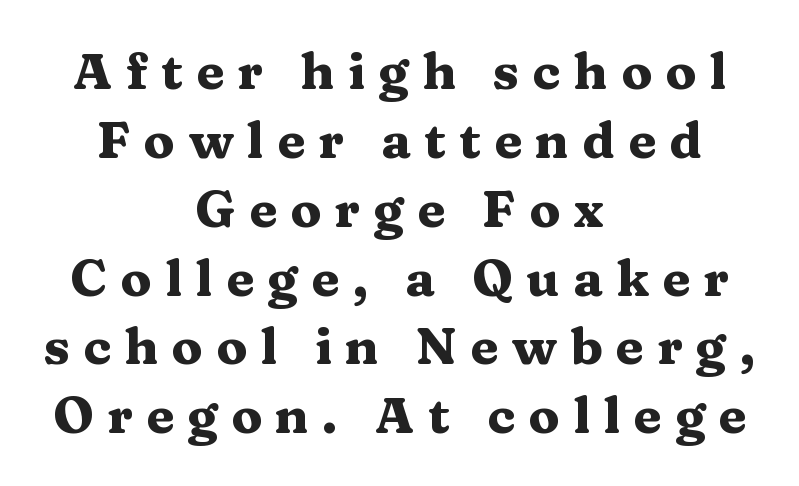
The line texture is sparse and dotted thanks to wide tracking. Is the block centered? Yes — each line is placed symmetrically about the middle. The rendering uses a bold face; every stroke is thick and dark. The space directly below the letters is spotless.
